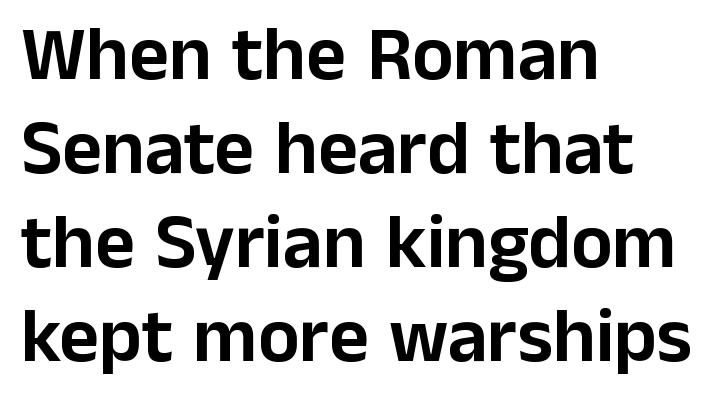
The image shows 77 px sans-serif type, upright; set left-aligned, line spacing 1.22x, normal letter spacing, not underlined; low stroke contrast and a medium x-height.
